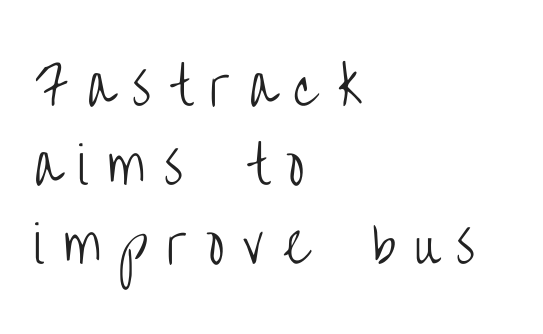
No word sits above an underline. These lines are rendered in a variable-pitch font. Posture: vertical. Interline gaps are of average width in this sample. Compared with a typical body face, this is equally light or lighter still. Look at the bottom of the vertical strokes: they stop flat, with no serifs.
